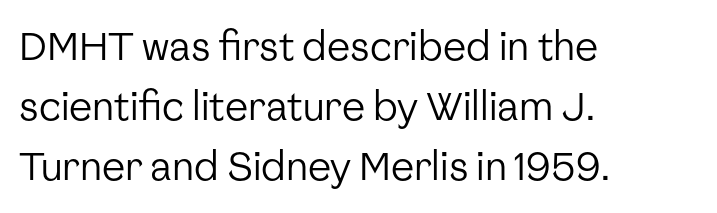
{"serif": "no", "italic": "no", "bold": "no", "weight": "regular", "width": "normal", "stroke_contrast": "low", "x_height": "medium", "monospaced": "no", "underline": "no", "align": "left", "line_spacing": "normal", "line_spacing_ratio": 1.54, "letter_spacing": "normal", "letter_spacing_em": 0.0, "glyph_px": 39}
